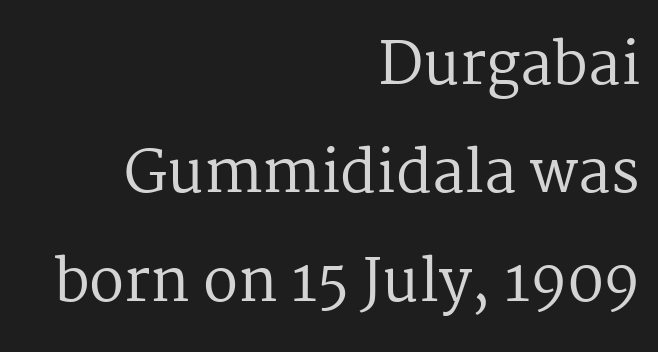
{"serif": "yes", "italic": "no", "bold": "no", "weight": "regular", "width": "normal", "stroke_contrast": "medium", "x_height": "medium", "monospaced": "no", "underline": "no", "align": "right", "line_spacing_ratio": 1.87, "letter_spacing": "normal", "letter_spacing_em": 0.0, "glyph_px": 58}
